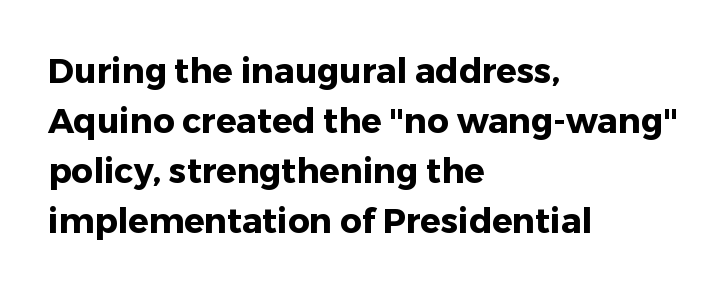
{"serif": "no", "italic": "no", "bold": "yes", "weight": "heavy", "width": "normal", "stroke_contrast": "low", "x_height": "medium", "monospaced": "no", "underline": "no", "align": "left", "line_spacing": "normal", "line_spacing_ratio": 1.47, "letter_spacing": "normal", "letter_spacing_em": 0.0, "glyph_px": 34}
